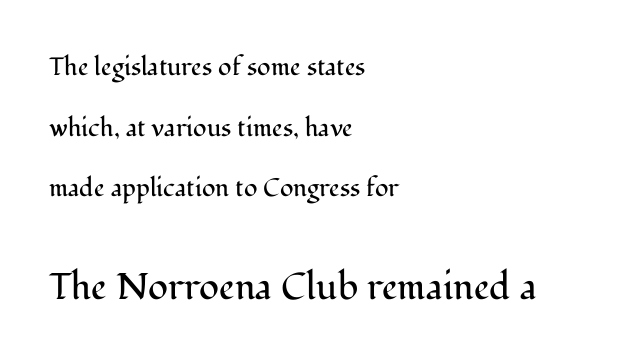
{"serif": "yes", "italic": "no", "bold": "no", "weight": "regular", "width": "normal", "stroke_contrast": "medium", "x_height": "medium", "monospaced": "no", "underline": "no", "align": "left", "line_spacing": "loose", "line_spacing_ratio": 2.43, "letter_spacing": "normal", "letter_spacing_em": 0.0, "larger_block": "second", "size_ratio": 1.48, "glyph_px": 37}
